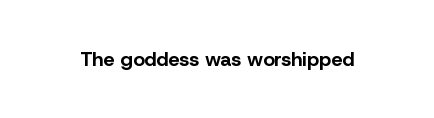
The image shows 20 px bold type, upright; set normal letter spacing, not underlined.
